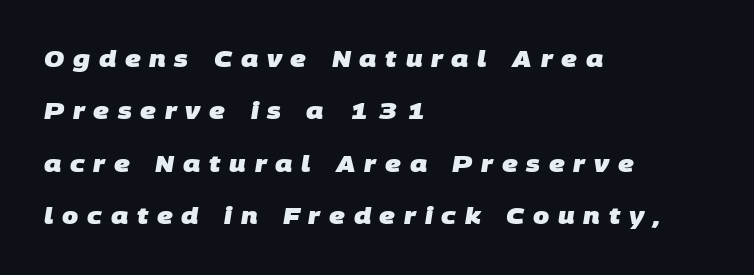
The image shows 23 px bold type; set left-aligned, loose line spacing (2.28x), unusually wide letter spacing (+0.38 em), not underlined.
